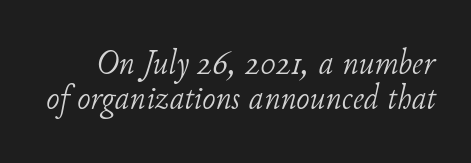
Little horizontal feet cap the strokes, marking this as serif type. Anything drawn beneath the words? Only blank space. The face used here is proportionally spaced, like ordinary book or web type. This block would grow much taller if given ordinary leading; it's compressed now. No heavy texture on the line: the type isn't bold.
